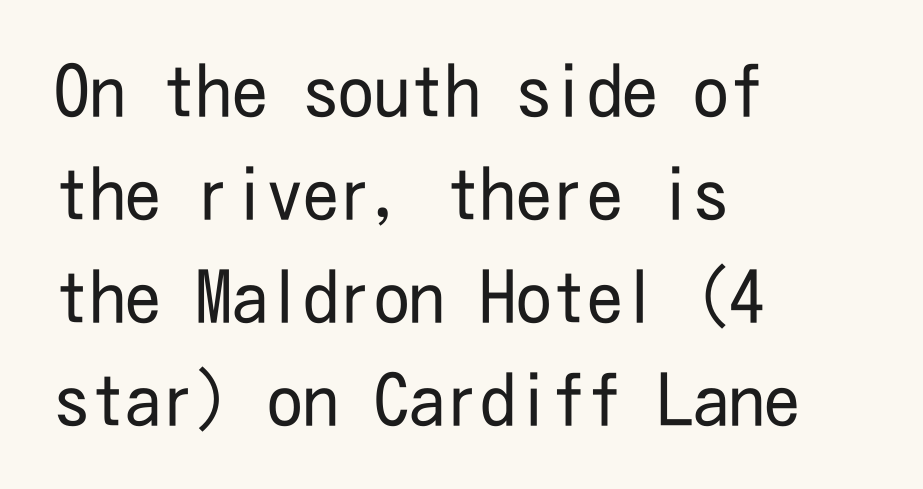
Q: Is the text bold? A: No.
Q: Is the text italic (slanted)? A: No, it is upright.
Q: Is the typeface a serif or a sans-serif typeface? A: Sans-serif.
Q: Is the text underlined? A: No.
Q: How is the paragraph aligned? A: Left-aligned.
Q: Is the spacing between letters normal or unusually wide? A: Normal.
Q: Is the spacing between lines tight, normal or loose? A: Normal.
Q: Width (condensed, normal, or wide)? A: Condensed.
Q: Stroke contrast? A: Low.
Q: x-height? A: Medium.
